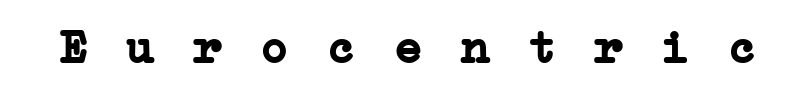
The image shows 48 px semibold, wide serif type, monospaced; set not underlined; low stroke contrast and a medium x-height.
